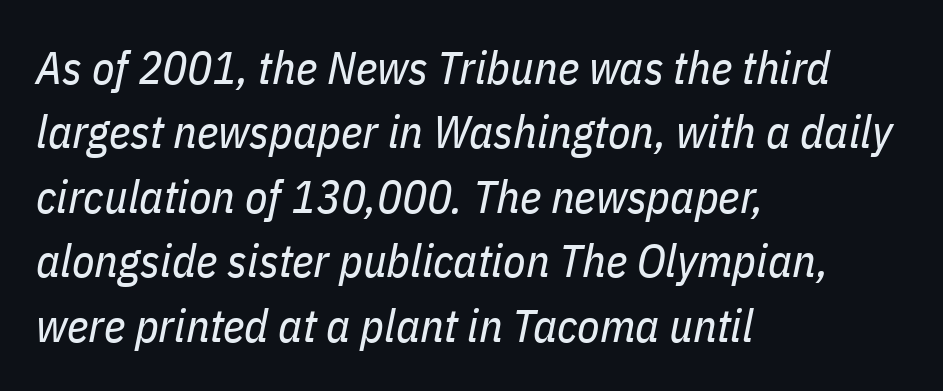
The image shows 46 px regular-weight, condensed type, italic (leaning right); set left-aligned, normal line spacing (1.4x), normal letter spacing, not underlined; low stroke contrast and a medium x-height.
